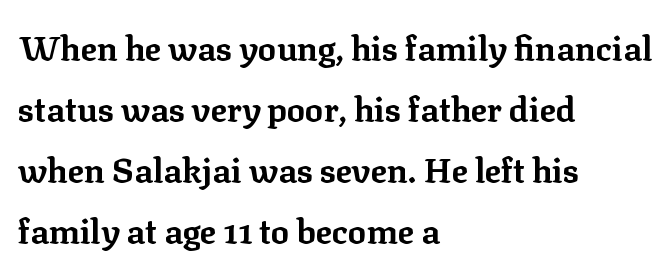
Little horizontal feet cap the strokes, marking this as serif type. Nobody touched the tracking dial on this one. Reading down the block, your eye returns to a fixed left position each line. Proportional: the letters do not fall into vertical columns. Compared with an ordinary text face, these strokes are far heavier — a full bold.
